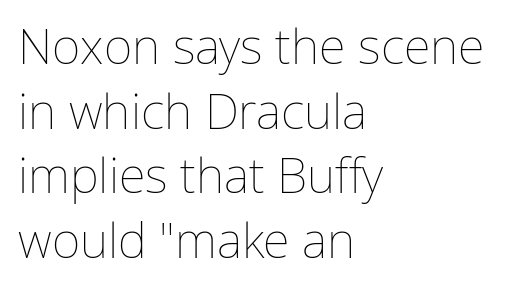
Q: Is the text bold? A: No.
Q: Is the text italic (slanted)? A: No, it is upright.
Q: Is the text underlined? A: No.
Q: How is the paragraph aligned? A: Left-aligned.
Q: Is the spacing between letters normal or unusually wide? A: Normal.
Q: Is the spacing between lines tight, normal or loose? A: Normal.
Q: Width (condensed, normal, or wide)? A: Normal.
Q: Stroke contrast? A: Low.
Q: x-height? A: Medium.
Q: Monospaced? A: No.
